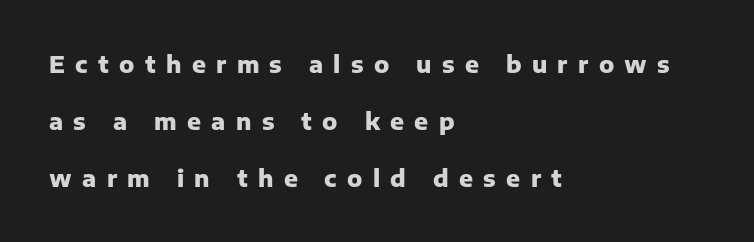
{"italic": "no", "bold": "yes", "underline": "no", "align": "left", "line_spacing": "loose", "line_spacing_ratio": 2.47, "letter_spacing": "wide", "letter_spacing_em": 0.45, "glyph_px": 23}
